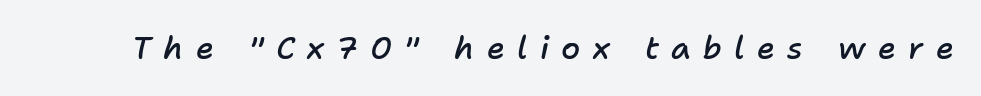
{"italic": "yes", "lean": "right", "slant_degrees": 11, "bold": "semi", "weight": "semibold", "width": "normal", "stroke_contrast": "low", "x_height": "medium", "monospaced": "no", "underline": "no", "letter_spacing": "wide", "letter_spacing_em": 0.4, "glyph_px": 31}
